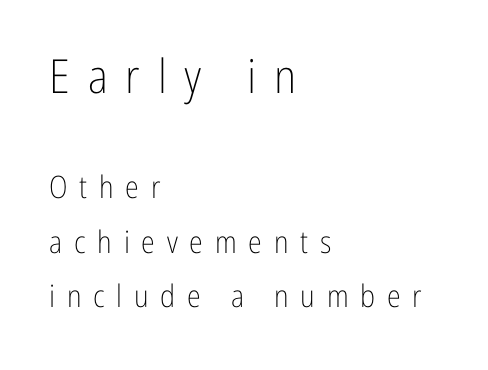
Bare-footed words on every line. This is the regular roman posture of the typeface. Unlike a traditional serif, this face leaves its strokes unadorned. Proportional: the letters do not fall into vertical columns. The font sits on the lighter half of the weight spectrum, regular included.
